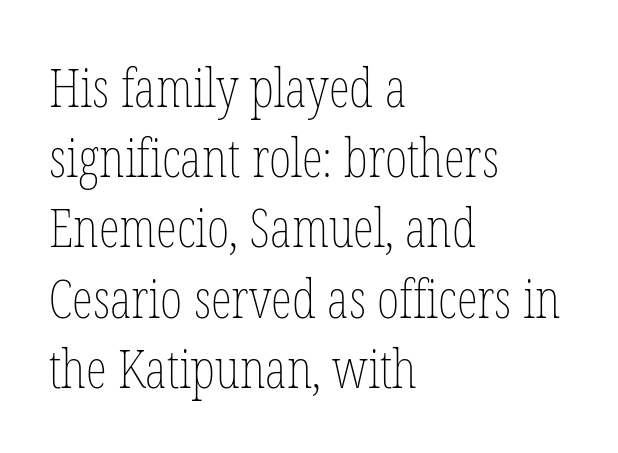
The image shows 54 px thin, condensed type, upright; set left-aligned, normal line spacing (1.3x), normal letter spacing, not underlined; low stroke contrast and a medium x-height.
